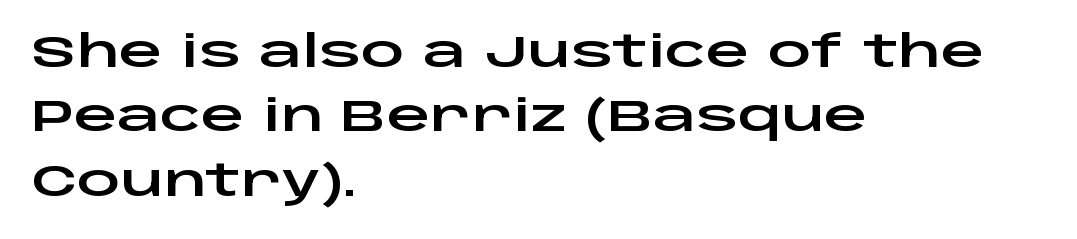
{"serif": "no", "italic": "no", "width": "wide", "stroke_contrast": "low", "x_height": "large", "monospaced": "no", "underline": "no", "align": "left", "line_spacing": "normal", "line_spacing_ratio": 1.5, "letter_spacing": "normal", "letter_spacing_em": 0.0, "glyph_px": 43}
